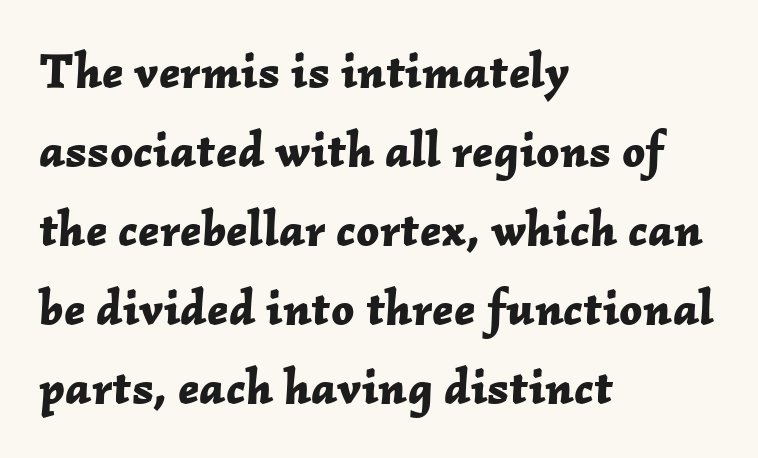
Words appear dense and cohesive because spacing is normal. Horizontally, the lines are justified to the leading edge only. These lines sit exactly where default settings would place them. The letters are bold, with thick, heavy strokes. The axis of the letterforms is tilted away from vertical. The area under the type is left untouched.
